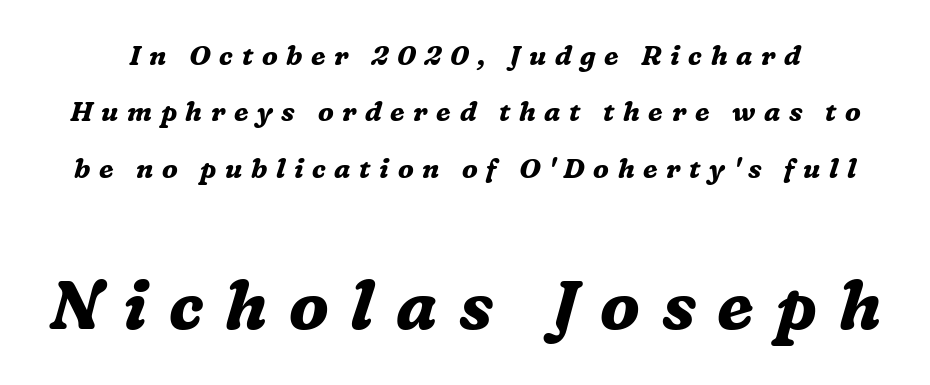
{"serif": "yes", "italic": "yes", "lean": "right", "slant_degrees": 16, "bold": "yes", "weight": "bold", "width": "normal", "stroke_contrast": "medium", "x_height": "medium", "monospaced": "no", "underline": "no", "line_spacing": "loose", "line_spacing_ratio": 2.09, "letter_spacing": "wide", "letter_spacing_em": 0.32, "larger_block": "second", "size_ratio": 2.52, "glyph_px": 68}
